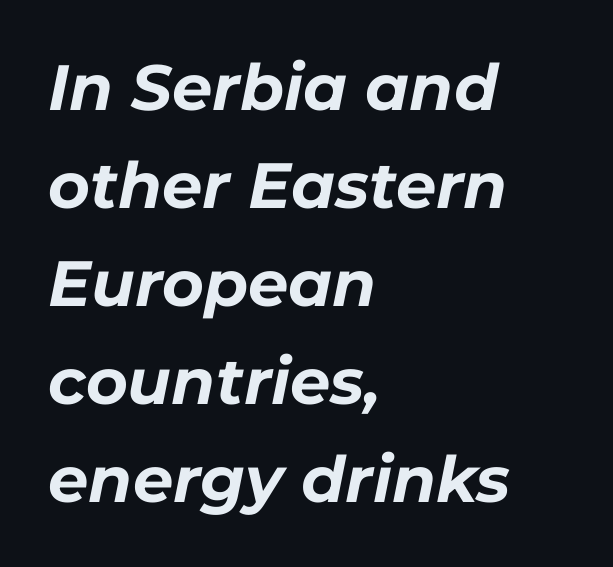
{"italic": "yes", "lean": "right", "slant_degrees": 11, "bold": "yes", "weight": "bold", "width": "normal", "stroke_contrast": "low", "x_height": "medium", "monospaced": "no", "underline": "no", "align": "left", "line_spacing": "normal", "line_spacing_ratio": 1.53, "letter_spacing": "normal", "letter_spacing_em": 0.0, "glyph_px": 64}
